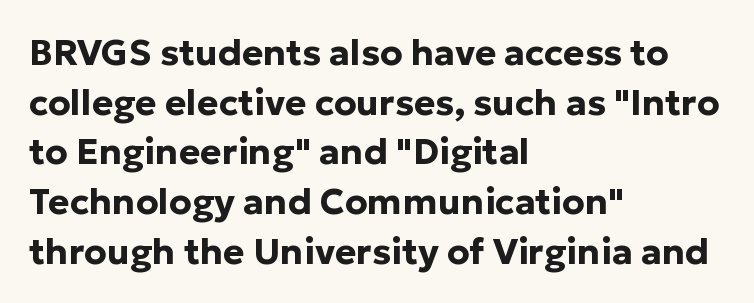
{"serif": "no", "italic": "no", "bold": "yes", "weight": "bold", "width": "normal", "stroke_contrast": "low", "x_height": "medium", "monospaced": "no", "underline": "no", "align": "left", "line_spacing": "normal", "line_spacing_ratio": 1.38, "letter_spacing": "normal", "letter_spacing_em": 0.0, "glyph_px": 36}
